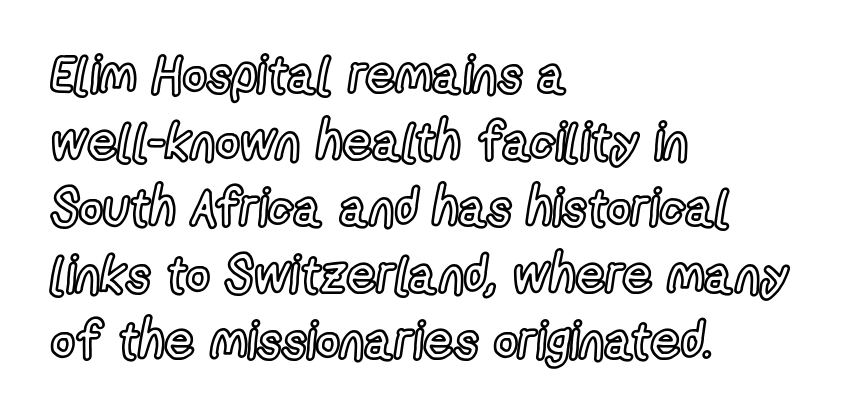
Q: Is the text italic (slanted)? A: Yes.
Q: Is the text underlined? A: No.
Q: How is the paragraph aligned? A: Left-aligned.
Q: Is the spacing between letters normal or unusually wide? A: Normal.
Q: Is the spacing between lines tight, normal or loose? A: Normal.
Q: Width (condensed, normal, or wide)? A: Condensed.
Q: x-height? A: Medium.
Q: Monospaced? A: No.
